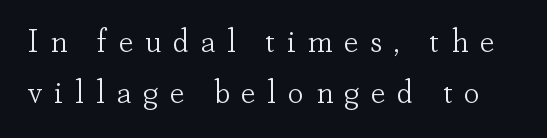
The string is rendered with underlining switched off. The weight would be labelled regular, book, light, or lighter still. The gaps between neighbouring characters are conspicuously large. Examine the stroke ends and you'll spot serifs.
